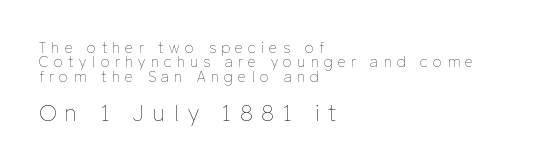
Q: Is the text bold? A: No.
Q: Is the text italic (slanted)? A: No, it is upright.
Q: Is the text underlined? A: No.
Q: How is the paragraph aligned? A: Left-aligned.
Q: Is the spacing between letters normal or unusually wide? A: Unusually wide.
Q: Is the spacing between lines tight, normal or loose? A: Tight.
Q: Which block of text is set in a larger size, the first (top) or the second (bottom)? A: The second (bottom) one.
